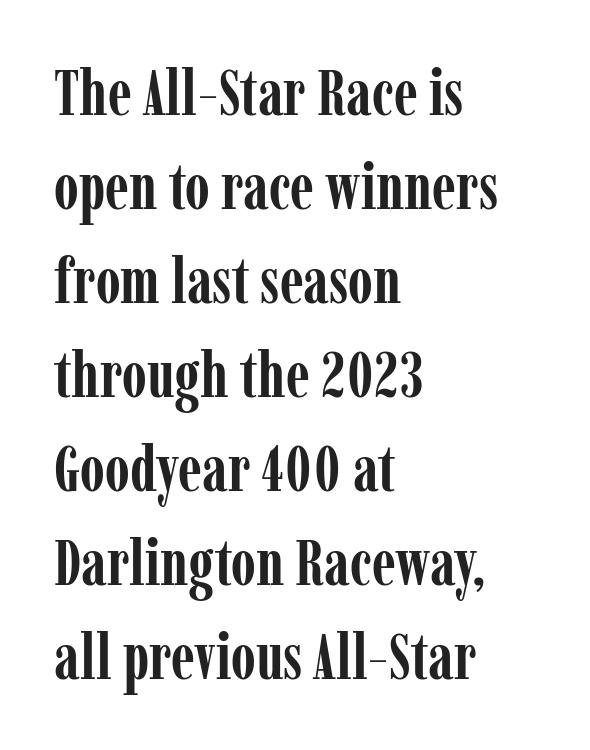
{"serif": "yes", "italic": "no", "bold": "yes", "weight": "semibold", "width": "condensed", "stroke_contrast": "low", "x_height": "medium", "monospaced": "no", "underline": "no", "align": "left", "line_spacing": "normal", "line_spacing_ratio": 1.47, "letter_spacing": "normal", "letter_spacing_em": 0.0, "glyph_px": 64}
